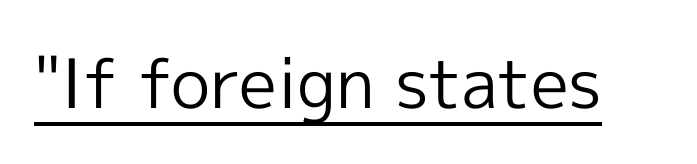
What kind of face is this? One without serifs — a sans. This is roman type, the default non-slanted kind. Caption: lettering with a line underneath. Letter spacing: default.
